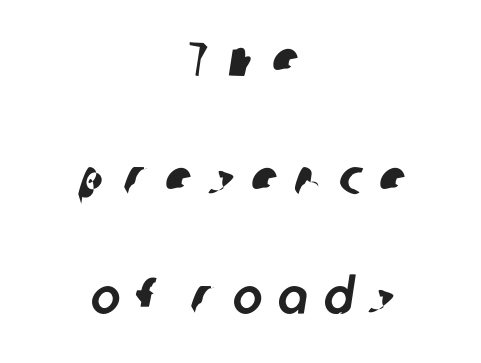
Q: Is the typeface a serif or a sans-serif typeface? A: Sans-serif.
Q: Is the text underlined? A: No.
Q: How is the paragraph aligned? A: Centered.
Q: Is the spacing between letters normal or unusually wide? A: Unusually wide.
Q: Is the spacing between lines tight, normal or loose? A: Loose.
Q: Width (condensed, normal, or wide)? A: Normal.
Q: Stroke contrast? A: Low.
Q: x-height? A: Medium.
Q: Monospaced? A: No.
